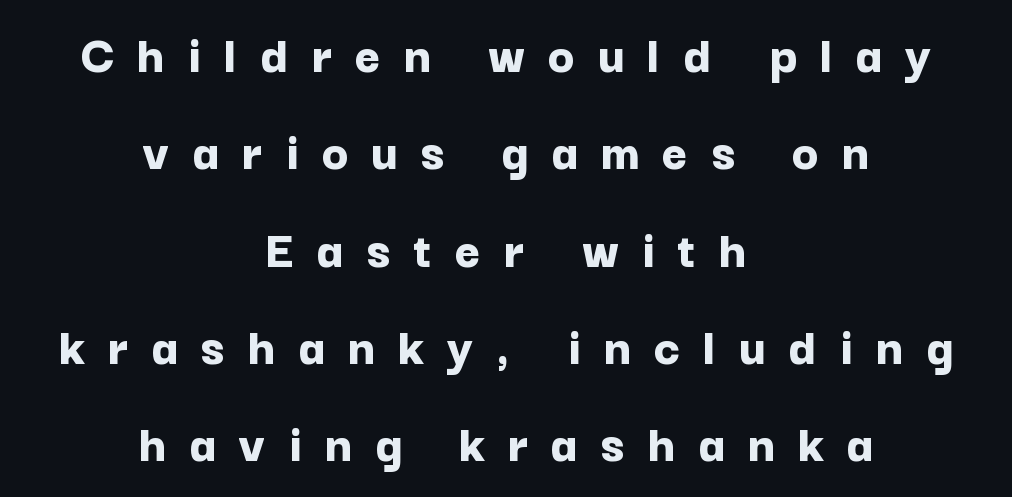
The image shows 55 px bold sans-serif type, upright; set centered, line spacing 1.77x, unusually wide letter spacing (+0.42 em), not underlined; low stroke contrast and a medium x-height.
